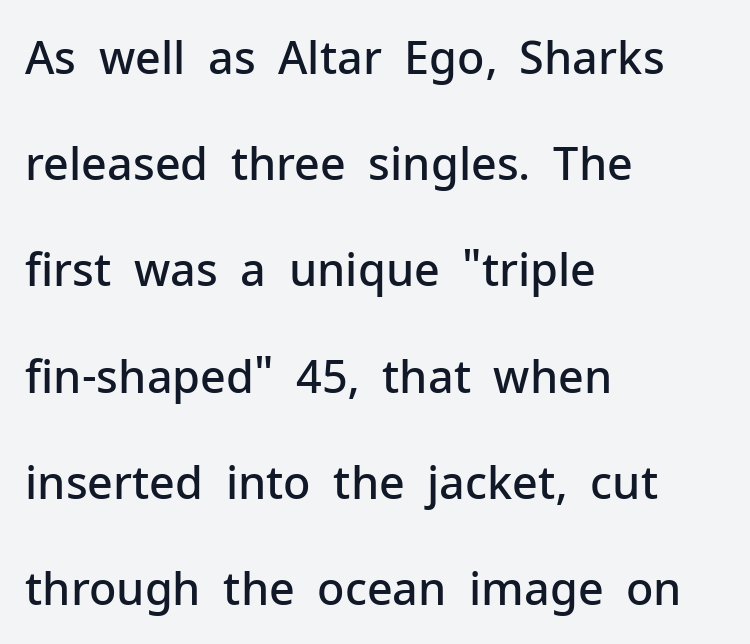
Honestly, the letter spacing is just normal — you wouldn't notice it. The rendering anchors every line to the left-hand side. These lines are rendered in a variable-pitch font. Students, this is semibold: more ink than regular, less than bold.
